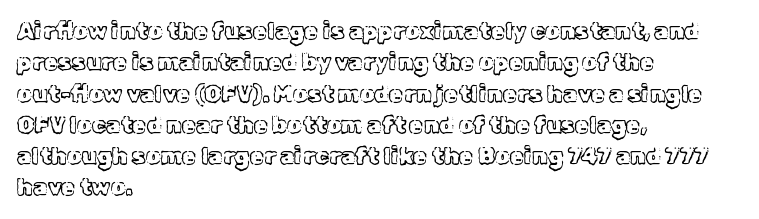
The passage shown is not underscored anywhere. The line texture is even and compact thanks to regular tracking. Nope, not italic — everything's standing straight. Each line starts at the same left margin while the right side varies. Notice how descenders clear the ascenders below comfortably — that's standard leading.
